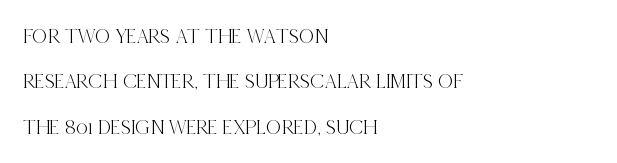
{"italic": "no", "underline": "no", "align": "left", "line_spacing": "loose", "line_spacing_ratio": 2.16, "letter_spacing": "normal", "letter_spacing_em": 0.0, "glyph_px": 21}
